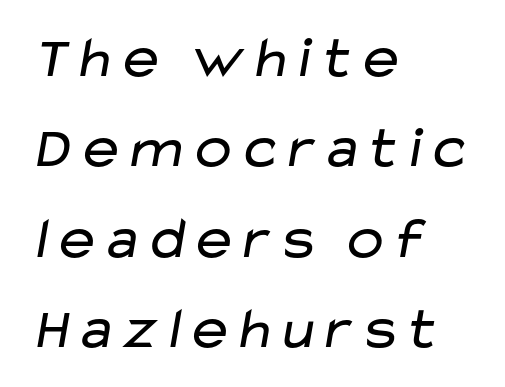
The image shows 59 px regular-weight, wide sans-serif type; set left-aligned, normal line spacing (1.53x), normal letter spacing, not underlined; low stroke contrast and a medium x-height.
